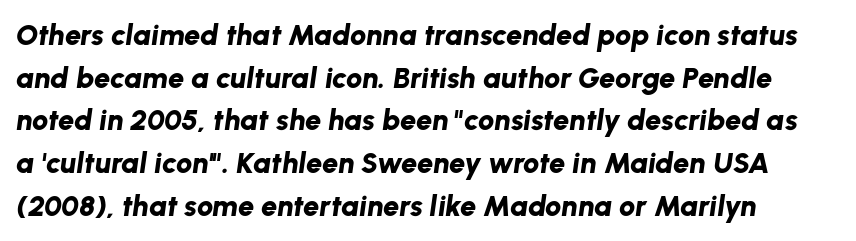
Q: Is the text bold? A: Yes.
Q: Is the text italic (slanted)? A: Yes, it leans right by about 8 degrees.
Q: Is the text underlined? A: No.
Q: Is the spacing between letters normal or unusually wide? A: Normal.
Q: Is the spacing between lines tight, normal or loose? A: Normal.
Q: Width (condensed, normal, or wide)? A: Normal.
Q: Stroke contrast? A: Low.
Q: x-height? A: Medium.
Q: Monospaced? A: No.
